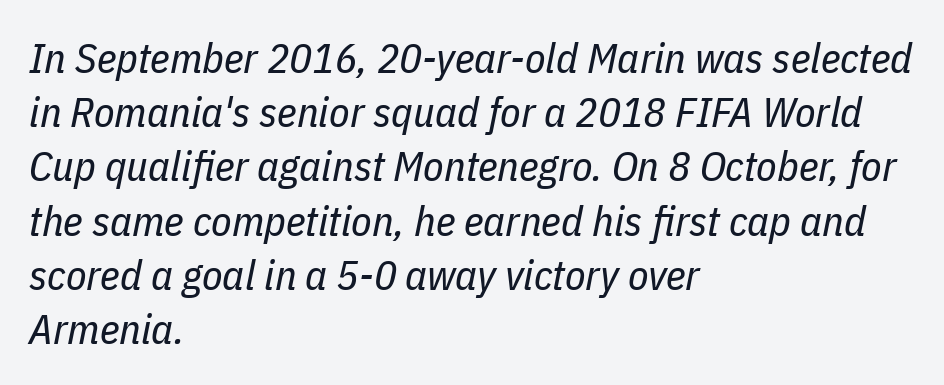
{"italic": "yes", "lean": "right", "slant_degrees": 11, "bold": "no", "weight": "regular", "width": "condensed", "stroke_contrast": "low", "x_height": "medium", "monospaced": "no", "underline": "no", "align": "left", "line_spacing": "normal", "line_spacing_ratio": 1.29, "letter_spacing": "normal", "letter_spacing_em": 0.0, "glyph_px": 42}
